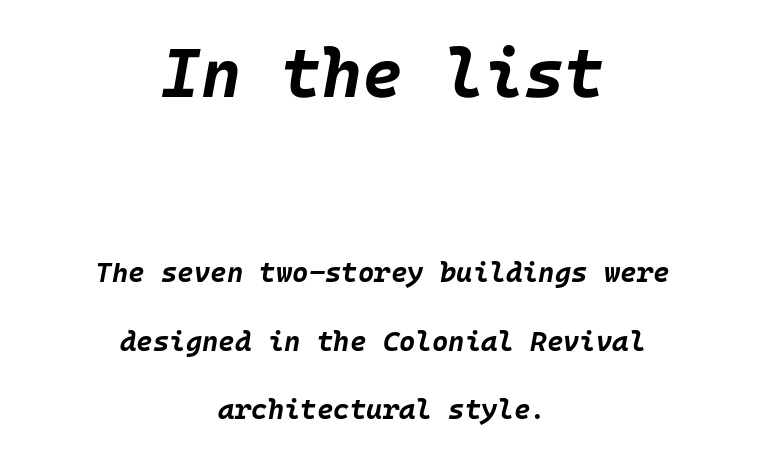
The image shows 69 px bold type, italic (leaning right); set centered, loose line spacing (2.45x), normal letter spacing, not underlined; the first (top) block is 2.46x larger; low stroke contrast and a large x-height.
